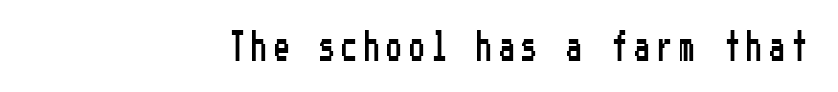
The image shows 30 px condensed sans-serif type, upright; set right-aligned, unusually wide letter spacing (+0.25 em), not underlined; low stroke contrast and a medium x-height.
